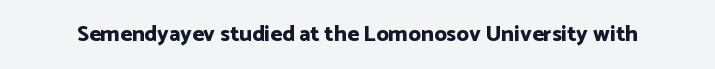
The image shows 22 px bold type, upright; set normal letter spacing, not underlined.
